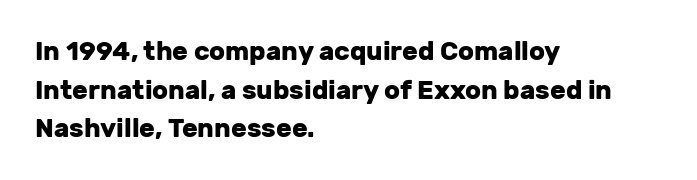
{"italic": "no", "bold": "yes", "underline": "no", "align": "left", "line_spacing": "normal", "line_spacing_ratio": 1.49, "letter_spacing": "normal", "letter_spacing_em": 0.0, "glyph_px": 26}
